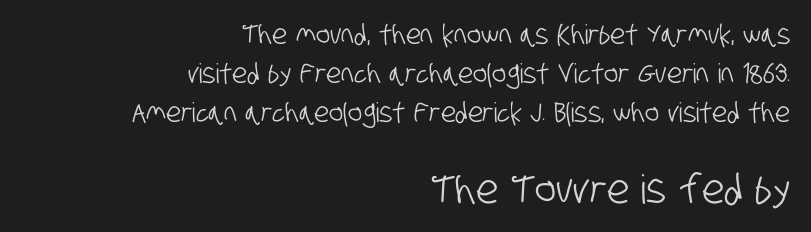
Size contrast runs from small at the top to large at the bottom. The words here are not underlined. Right-aligned paragraph, ragged on the left. The designer left line spacing at the default. You could not count columns in this text — the font is proportionally spaced.
